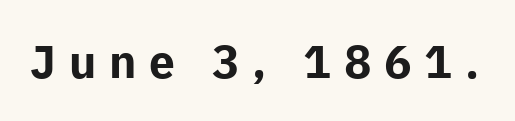
Typesetter's note: full bold, strokes at maximum text heaviness. Display-style spreading of the glyphs; the letterfit is very open. Rule under the text: the space is simply empty. Spacing verdict: proportional, widths tailored to each character. The typography opts for an upright posture over an oblique one. Unlike a traditional serif, this face leaves its strokes unadorned.
